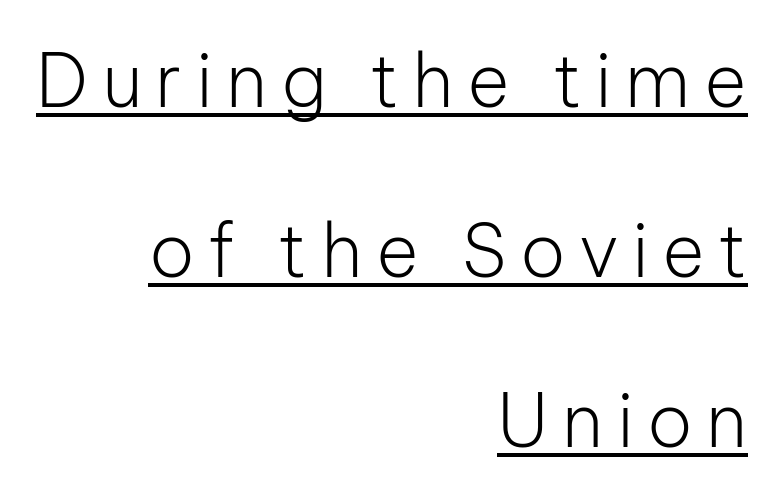
Q: Is the text bold? A: No.
Q: Is the text italic (slanted)? A: No, it is upright.
Q: Is the typeface a serif or a sans-serif typeface? A: Sans-serif.
Q: Is the text underlined? A: Yes.
Q: How is the paragraph aligned? A: Right-aligned.
Q: Is the spacing between lines tight, normal or loose? A: Loose.
Q: Width (condensed, normal, or wide)? A: Normal.
Q: Stroke contrast? A: Low.
Q: x-height? A: Medium.
Q: Monospaced? A: No.
